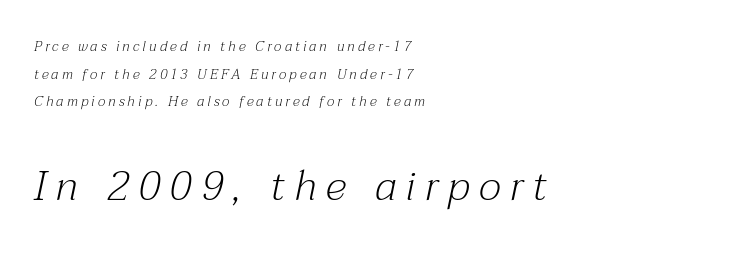
{"serif": "yes", "italic": "yes", "lean": "right", "slant_degrees": 12, "bold": "no", "weight": "light", "width": "normal", "stroke_contrast": "medium", "x_height": "medium", "monospaced": "no", "underline": "no", "align": "left", "line_spacing": "loose", "line_spacing_ratio": 1.97, "letter_spacing": "wide", "letter_spacing_em": 0.22, "larger_block": "second", "size_ratio": 3.0, "glyph_px": 42}
